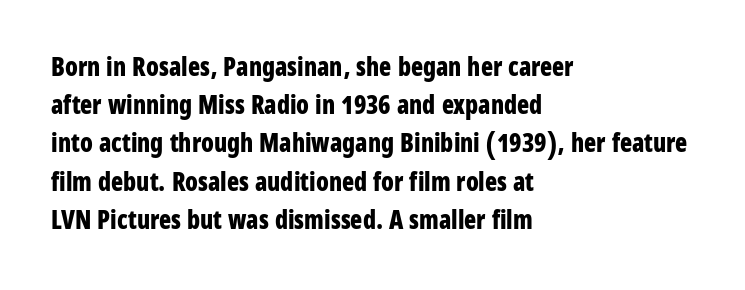
{"italic": "no", "bold": "yes", "underline": "no", "align": "left", "line_spacing": "normal", "line_spacing_ratio": 1.53, "letter_spacing": "normal", "letter_spacing_em": 0.0, "glyph_px": 25}
